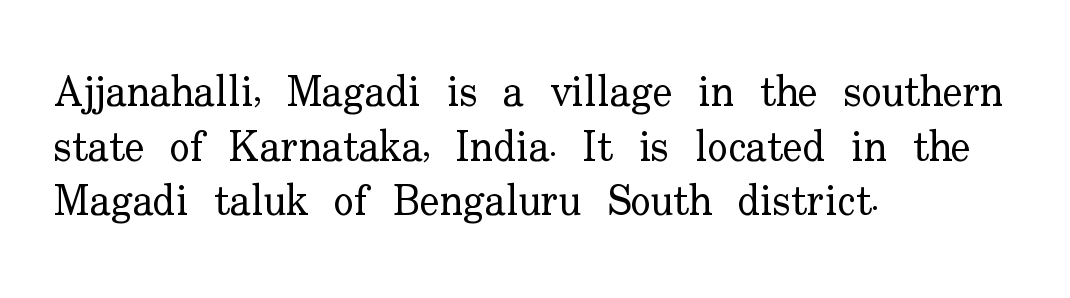
{"serif": "yes", "italic": "no", "bold": "no", "weight": "regular", "width": "normal", "stroke_contrast": "low", "x_height": "small", "monospaced": "no", "underline": "no", "align": "left", "line_spacing": "normal", "line_spacing_ratio": 1.3, "letter_spacing": "normal", "letter_spacing_em": 0.0, "glyph_px": 42}
